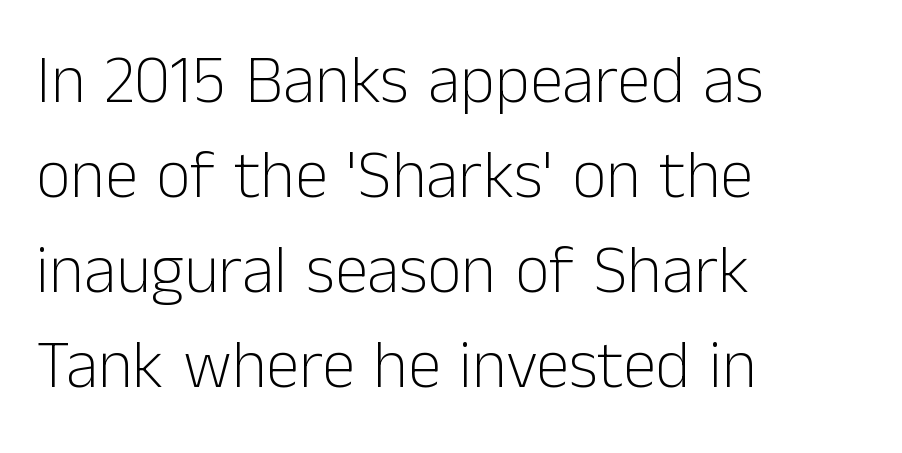
{"serif": "no", "italic": "no", "bold": "no", "weight": "light", "width": "normal", "stroke_contrast": "low", "x_height": "medium", "monospaced": "no", "underline": "no", "align": "left", "line_spacing": "normal", "line_spacing_ratio": 1.42, "letter_spacing": "normal", "letter_spacing_em": 0.0, "glyph_px": 67}
